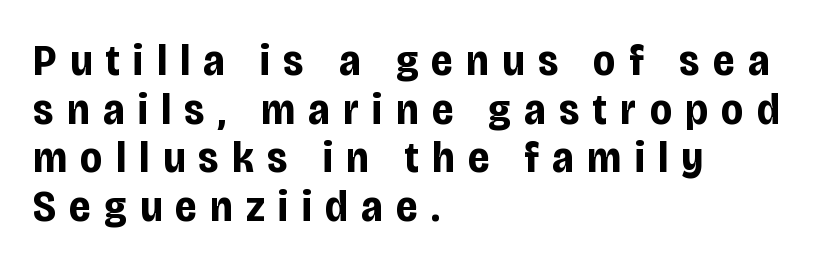
Q: Is the text bold? A: Yes.
Q: Is the text italic (slanted)? A: No, it is upright.
Q: Is the typeface a serif or a sans-serif typeface? A: Sans-serif.
Q: Is the text underlined? A: No.
Q: How is the paragraph aligned? A: Left-aligned.
Q: Is the spacing between letters normal or unusually wide? A: Unusually wide.
Q: Is the spacing between lines tight, normal or loose? A: Tight.
Q: Width (condensed, normal, or wide)? A: Condensed.
Q: Stroke contrast? A: Low.
Q: x-height? A: Large.
Q: Monospaced? A: No.
